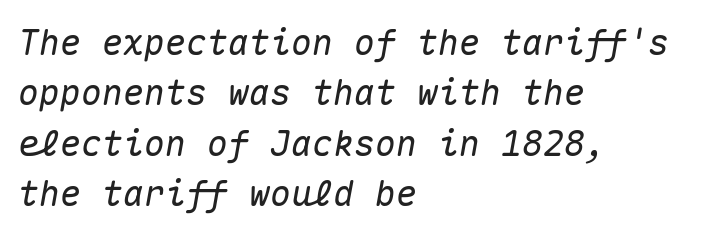
The block of text has a typical density, with ordinary space between rows. The whole block is typeset with a tilt. Check the space under the baseline: it is left empty. How are the letters spaced? Ordinarily, with no added tracking.
